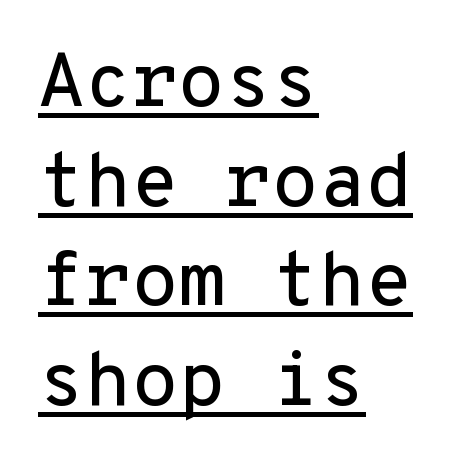
The image shows 76 px sans-serif type, upright, monospaced; set left-aligned, normal line spacing (1.31x), normal letter spacing, underlined; low stroke contrast and a medium x-height.
